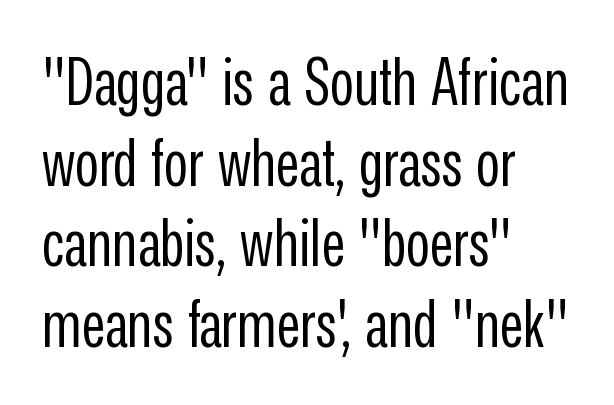
Q: Is the text bold? A: No.
Q: Is the text italic (slanted)? A: No, it is upright.
Q: Is the typeface a serif or a sans-serif typeface? A: Sans-serif.
Q: Is the text underlined? A: No.
Q: How is the paragraph aligned? A: Left-aligned.
Q: Is the spacing between letters normal or unusually wide? A: Normal.
Q: Width (condensed, normal, or wide)? A: Condensed.
Q: Stroke contrast? A: Low.
Q: x-height? A: Medium.
Q: Monospaced? A: No.
